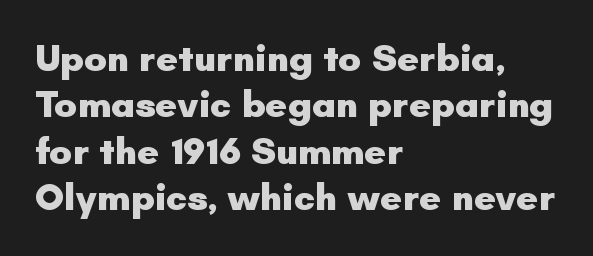
The type sits square on the baseline with zero lean. Font category for this specimen: sans-serif. Proportional: the letters do not fall into vertical columns. Does extra space separate the letters? No, they use regular spacing.
